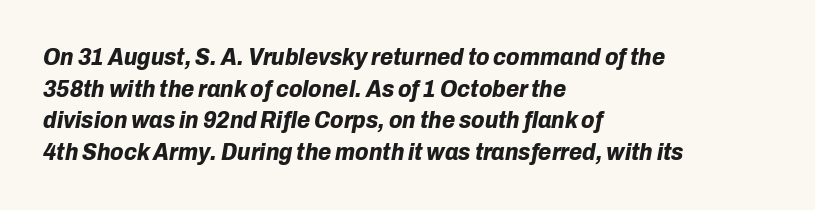
Q: Is the text bold? A: Yes.
Q: Is the text italic (slanted)? A: Yes, it leans right by about 10 degrees.
Q: Is the text underlined? A: No.
Q: How is the paragraph aligned? A: Left-aligned.
Q: Is the spacing between letters normal or unusually wide? A: Normal.
Q: Is the spacing between lines tight, normal or loose? A: Normal.
